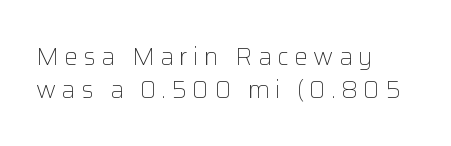
Check the space under the baseline: it is left empty. Compared with typical body copy, the letter spacing here is much looser. The rendering uses a moderate line-height, typical for paragraphs. This is not heavy type; no bold has been used. The typesetter chose a ragged-right arrangement here. These lines were composed using upright roman letters.
